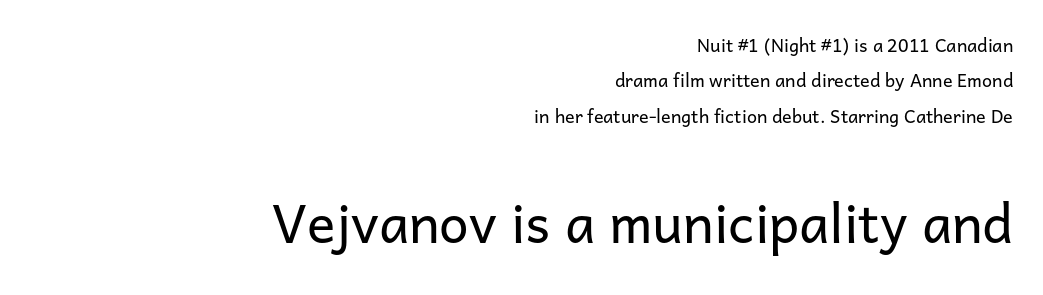
The image shows 53 px regular-weight sans-serif type, upright; set right-aligned, loose line spacing (1.96x), normal letter spacing, not underlined; the second (bottom) block is 2.94x larger; low stroke contrast and a medium x-height.
